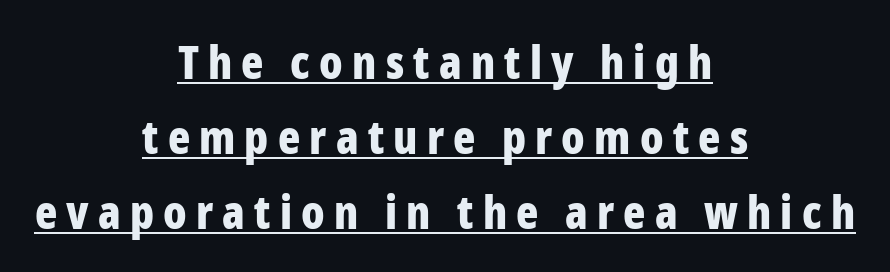
Horizontal bands of white between lines are of average thickness. The characters display no serif detailing; their extremities are plain. Somebody hit Ctrl+U on this one — the words are underlined. A dark, heavy texture on the line: the type is bold. Someone cranked the tracking dial way up on this one. No italicization has been applied; the sample stays upright.
